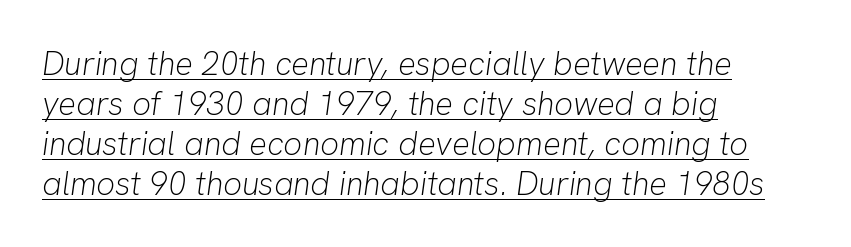
Q: Is the text bold? A: No.
Q: Is the text italic (slanted)? A: Yes, it leans right by about 8 degrees.
Q: Is the text underlined? A: Yes.
Q: How is the paragraph aligned? A: Left-aligned.
Q: Is the spacing between letters normal or unusually wide? A: Normal.
Q: Width (condensed, normal, or wide)? A: Normal.
Q: Stroke contrast? A: Low.
Q: x-height? A: Medium.
Q: Monospaced? A: No.
